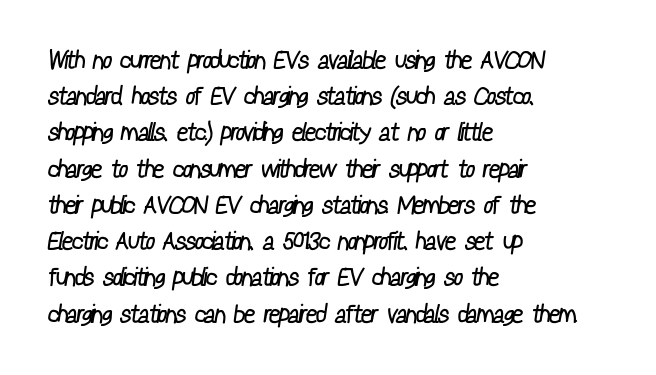
Has an underline been added? It has not. The passage shown has conventional tracking throughout. Heaviness? Minimal to ordinary, like unemphasized prose. Rows of type keep a routine distance in the vertical direction. These lines are set flush left with a ragged right edge.
